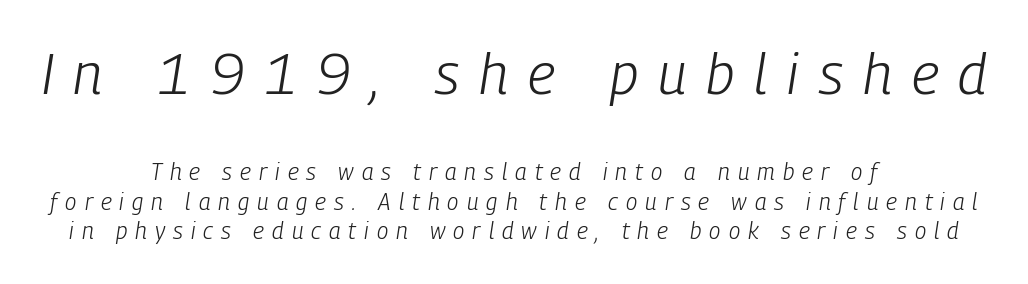
Q: Is the text bold? A: No.
Q: Is the text italic (slanted)? A: Yes, it leans right by about 9 degrees.
Q: Is the text underlined? A: No.
Q: How is the paragraph aligned? A: Centered.
Q: Is the spacing between letters normal or unusually wide? A: Unusually wide.
Q: Is the spacing between lines tight, normal or loose? A: Normal.
Q: Which block of text is set in a larger size, the first (top) or the second (bottom)? A: The first (top) one.
Q: Width (condensed, normal, or wide)? A: Condensed.
Q: Stroke contrast? A: Low.
Q: x-height? A: Medium.
Q: Monospaced? A: No.
